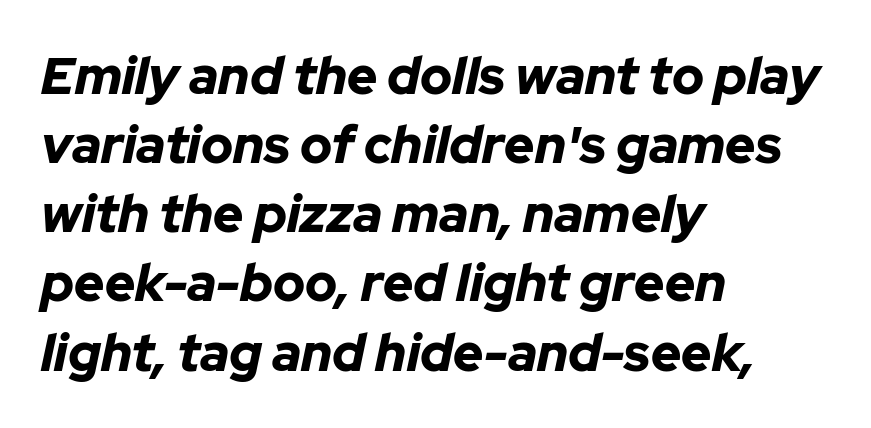
{"italic": "yes", "lean": "right", "slant_degrees": 12, "bold": "yes", "weight": "bold", "width": "normal", "stroke_contrast": "low", "x_height": "medium", "monospaced": "no", "underline": "no", "align": "left", "line_spacing": "normal", "line_spacing_ratio": 1.33, "letter_spacing": "normal", "letter_spacing_em": 0.0, "glyph_px": 52}
